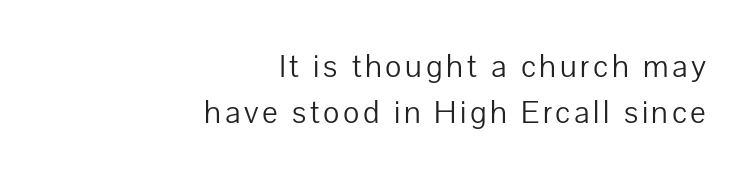
Q: Is the text bold? A: No.
Q: Is the text italic (slanted)? A: No, it is upright.
Q: Is the typeface a serif or a sans-serif typeface? A: Sans-serif.
Q: Is the text underlined? A: No.
Q: How is the paragraph aligned? A: Right-aligned.
Q: Is the spacing between lines tight, normal or loose? A: Normal.
Q: Width (condensed, normal, or wide)? A: Normal.
Q: Stroke contrast? A: Low.
Q: x-height? A: Medium.
Q: Monospaced? A: No.
